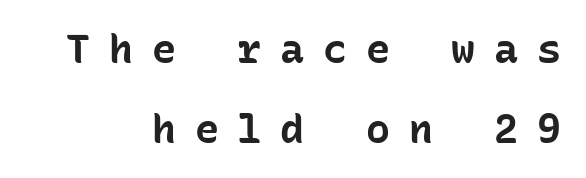
The image shows 40 px bold sans-serif type, upright, monospaced; set loose line spacing (2.0x), unusually wide letter spacing (+0.47 em), not underlined; low stroke contrast and a medium x-height.
